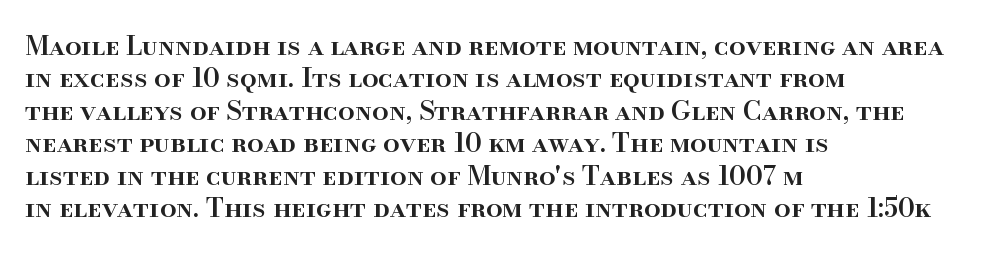
Words appear dense and cohesive because spacing is normal. On the weight axis this lands at semibold, roughly 600. The lines sit at an ordinary, default distance from one another. Any mark beneath the type? The region is blank. You can tell it's not italic because the verticals are truly vertical. The setting favours the left margin, as ordinary paragraphs usually do.
